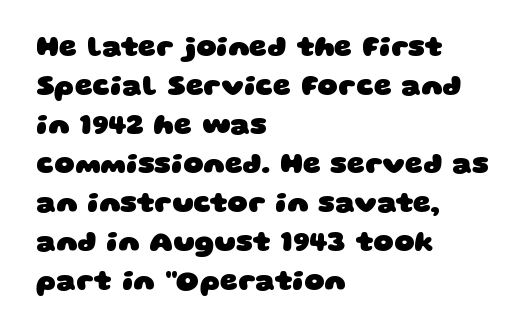
These lines are set flush left with a ragged right edge. Horizontal bands of white between lines are of average thickness. The strip under each line holds only bare page. The type is set solid horizontally, with unmodified tracking.
